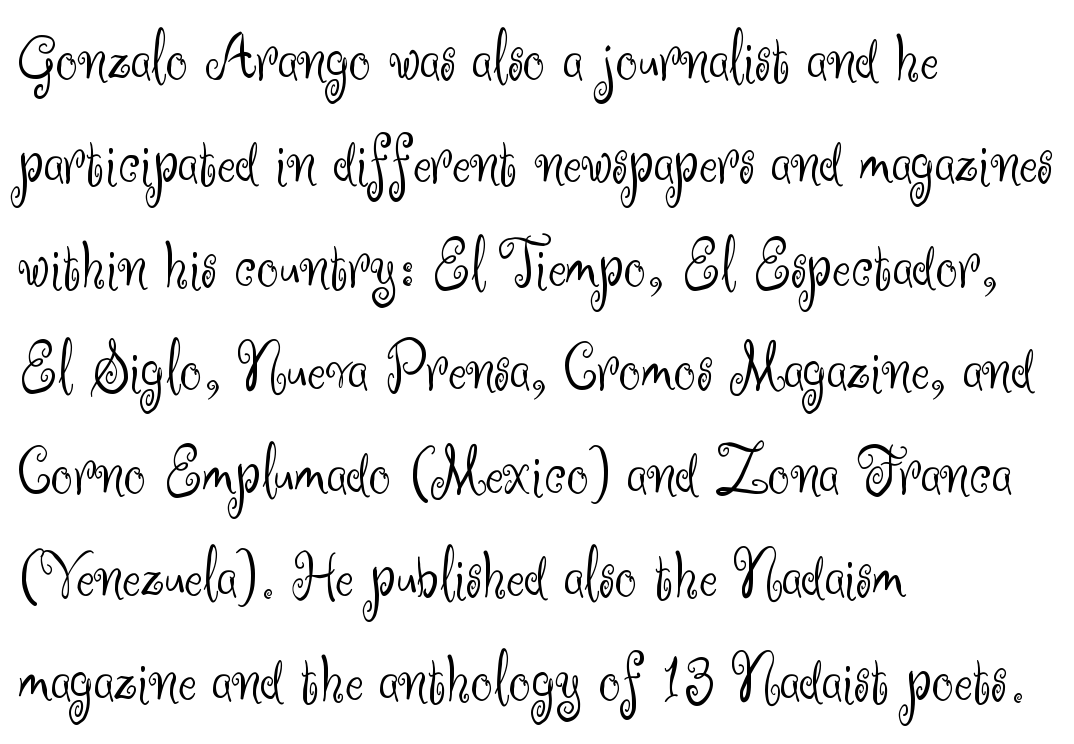
{"serif": "no", "italic": "no", "bold": "no", "weight": "light", "width": "normal", "stroke_contrast": "medium", "x_height": "small", "monospaced": "no", "underline": "no", "align": "left", "line_spacing": "normal", "line_spacing_ratio": 1.5, "letter_spacing": "normal", "letter_spacing_em": 0.0, "glyph_px": 69}
